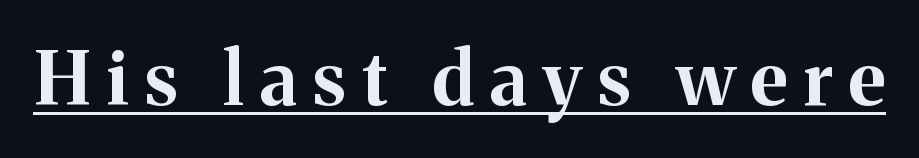
Its strokes are broad and dark, the hallmark of bold type. Do the characters align in a grid? No, the font is proportional. Typographically, this falls in the serif category. Underlining? Definitely there. These lines have a slow, spaced-out rhythm from letter to letter. Rendered with straight, roman letterforms.
